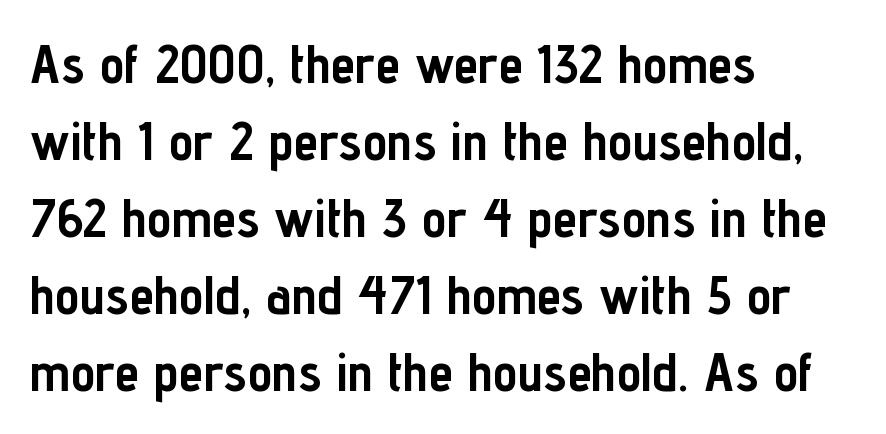
Every row of glyphs begins at an identical x-position on the left. I'd call this a sans setting — the letters go barefoot. Normally led — the rows are evenly, conventionally spaced. This is roman type, the default non-slanted kind. Nobody touched the tracking dial on this one.
